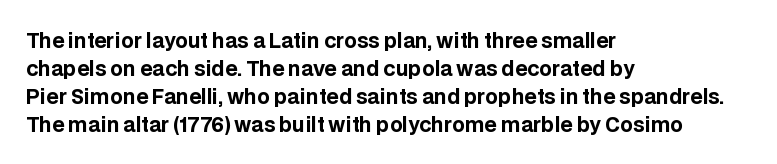
Q: Is the text bold? A: Yes.
Q: Is the text italic (slanted)? A: No, it is upright.
Q: Is the text underlined? A: No.
Q: How is the paragraph aligned? A: Left-aligned.
Q: Is the spacing between letters normal or unusually wide? A: Normal.
Q: Is the spacing between lines tight, normal or loose? A: Normal.
